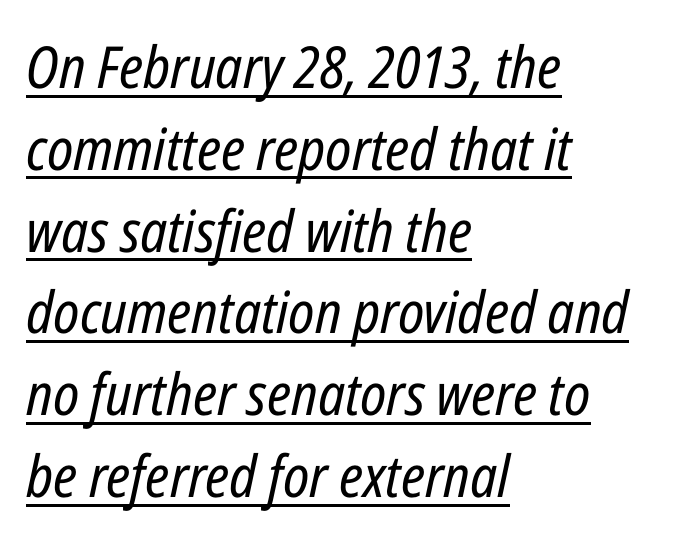
Caption: multi-line text, flush left, ragged right. This rendering features underlined lettering. You could not count columns in this text — the font is proportionally spaced. No letter is thick-stroked: the sample isn't bold.
